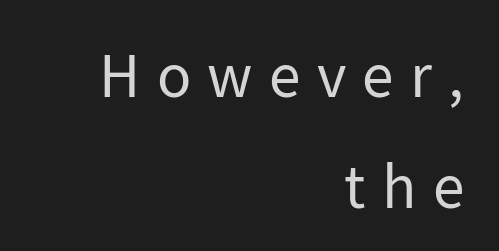
{"serif": "no", "italic": "no", "bold": "no", "weight": "regular", "width": "normal", "stroke_contrast": "low", "x_height": "medium", "monospaced": "no", "underline": "no", "align": "right", "line_spacing": "loose", "line_spacing_ratio": 1.92, "letter_spacing": "wide", "letter_spacing_em": 0.28, "glyph_px": 58}
